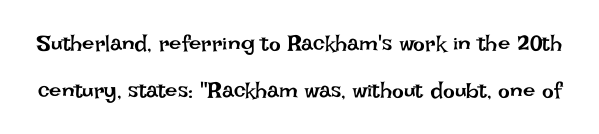
The image shows 22 px text type, upright; set loose line spacing (2.13x), normal letter spacing, not underlined.
